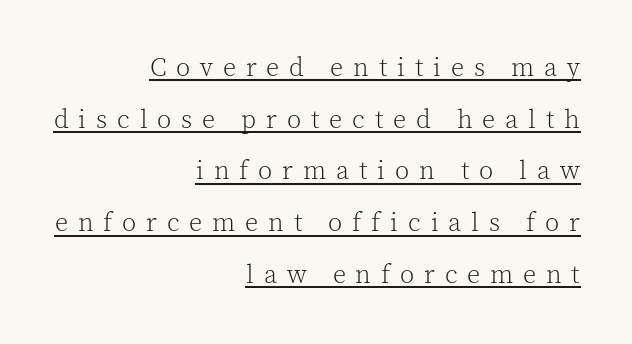
The image shows 26 px text type, upright; set right-aligned, loose line spacing (1.99x), unusually wide letter spacing (+0.38 em), underlined.
